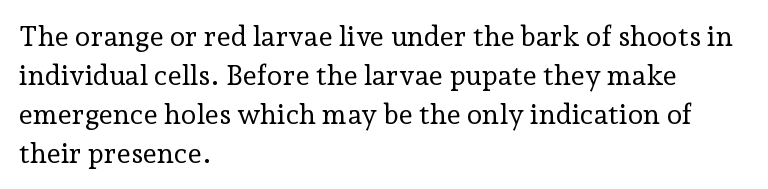
{"serif": "yes", "italic": "no", "bold": "no", "weight": "regular", "width": "normal", "stroke_contrast": "low", "x_height": "medium", "monospaced": "no", "underline": "no", "align": "left", "line_spacing": "normal", "line_spacing_ratio": 1.39, "letter_spacing": "normal", "letter_spacing_em": 0.0, "glyph_px": 28}
